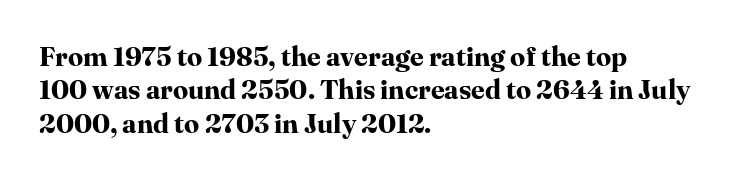
Q: Is the text bold? A: Yes.
Q: Is the text italic (slanted)? A: No, it is upright.
Q: Is the text underlined? A: No.
Q: How is the paragraph aligned? A: Left-aligned.
Q: Is the spacing between letters normal or unusually wide? A: Normal.
